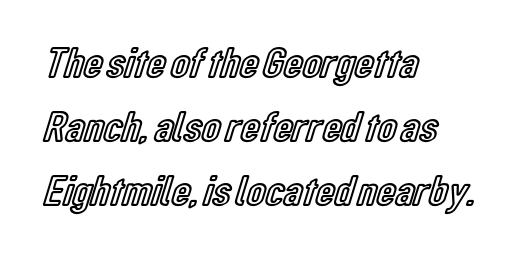
The image shows 43 px condensed type; set left-aligned, normal line spacing (1.49x), normal letter spacing, not underlined; a medium x-height.
